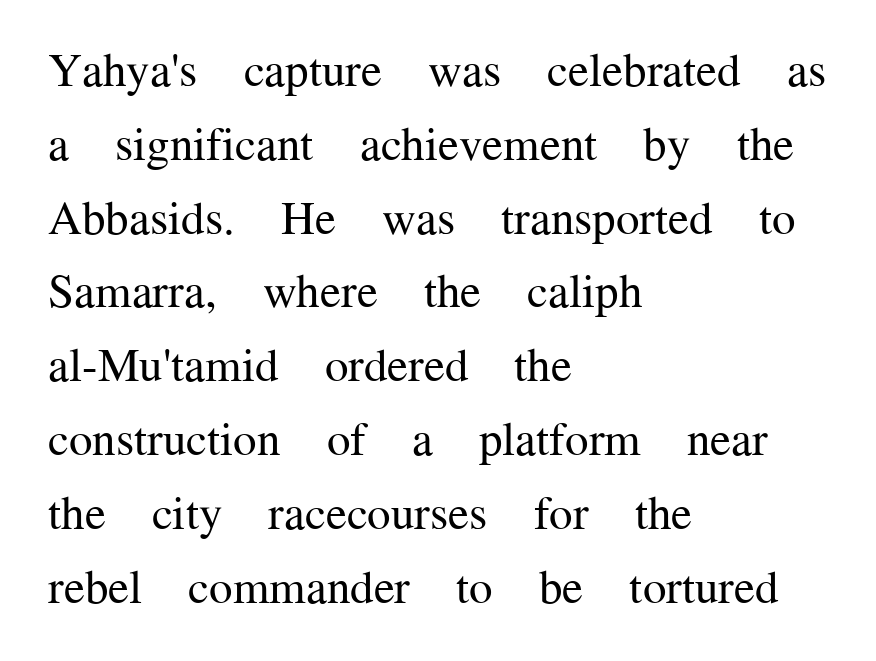
{"serif": "yes", "italic": "no", "bold": "no", "weight": "regular", "width": "normal", "stroke_contrast": "medium", "x_height": "medium", "monospaced": "no", "underline": "no", "align": "left", "line_spacing": "normal", "line_spacing_ratio": 1.57, "letter_spacing": "normal", "letter_spacing_em": 0.0, "glyph_px": 47}
